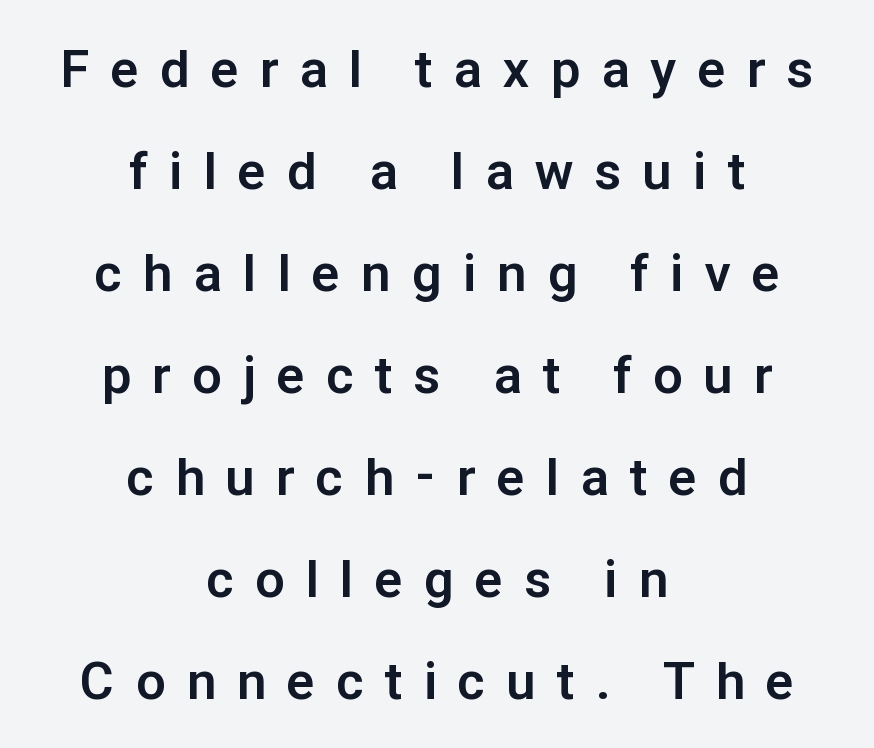
The image shows 52 px bold sans-serif type, upright; set centered, loose line spacing (1.96x), unusually wide letter spacing (+0.42 em), not underlined; low stroke contrast and a medium x-height.
